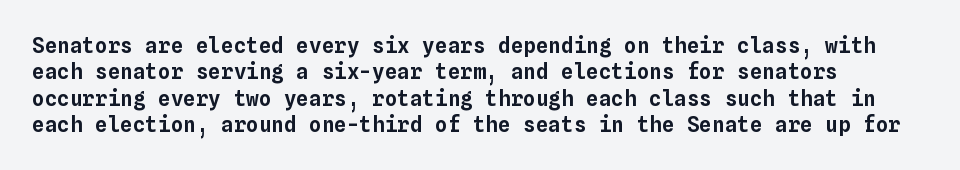
{"italic": "no", "underline": "no", "align": "left", "line_spacing": "normal", "line_spacing_ratio": 1.26, "letter_spacing": "normal", "letter_spacing_em": 0.0, "glyph_px": 21}
